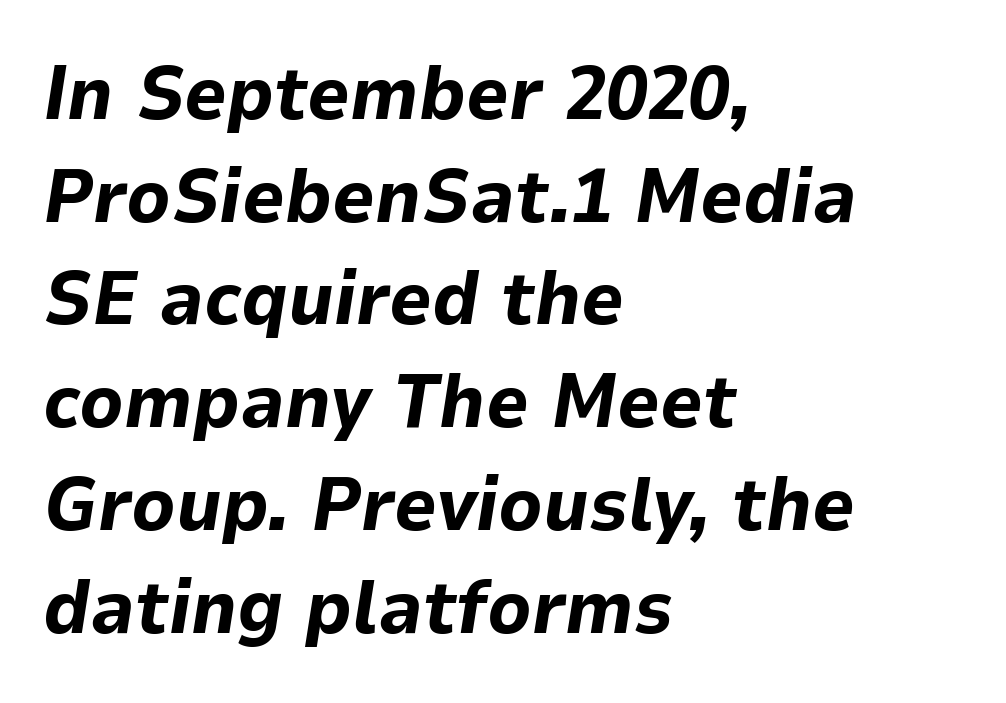
The image shows 75 px bold type, italic (leaning right); set left-aligned, normal line spacing (1.37x), normal letter spacing, not underlined; low stroke contrast and a medium x-height.
